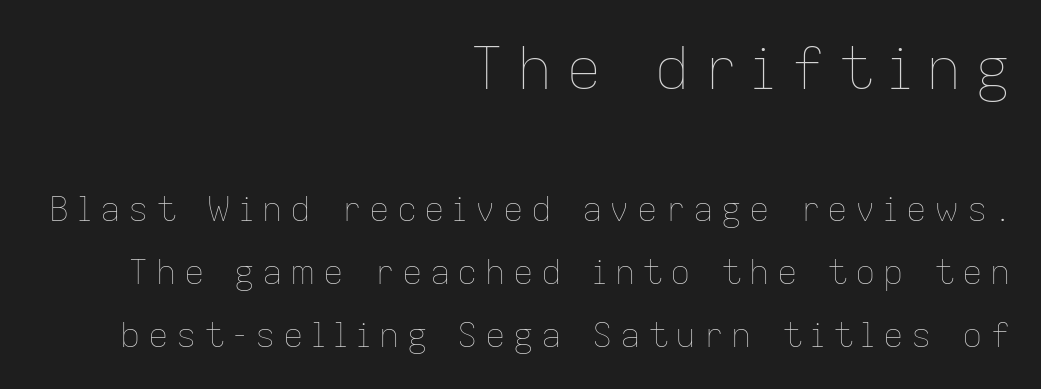
The image shows 59 px thin type, upright; set right-aligned, line spacing 1.86x, unusually wide letter spacing (+0.22 em), not underlined; the first (top) block is 1.74x larger; low stroke contrast and a medium x-height.
